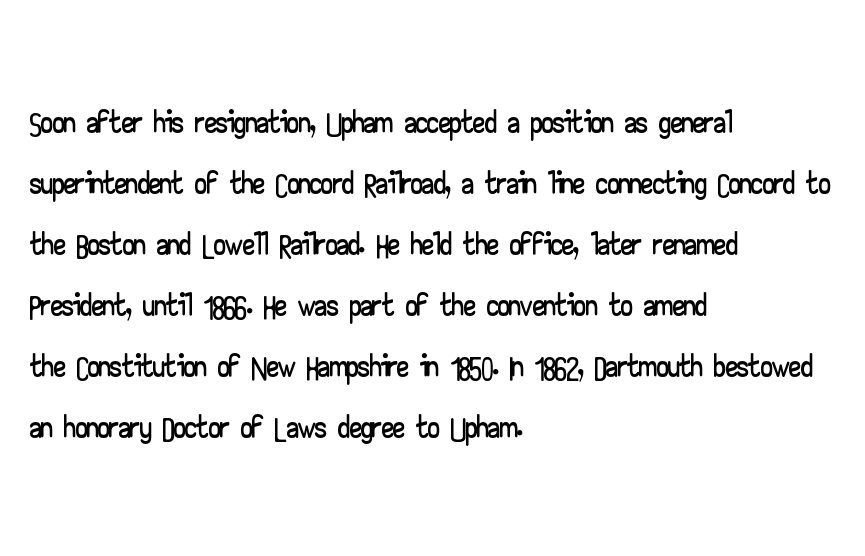
The image shows 47 px wide sans-serif type, upright; set left-aligned, normal line spacing (1.3x), normal letter spacing, not underlined; low stroke contrast and a small x-height.
